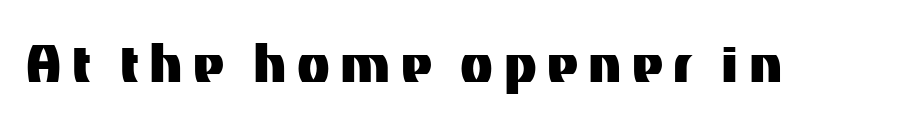
Q: Is the text italic (slanted)? A: No, it is upright.
Q: Is the typeface a serif or a sans-serif typeface? A: Sans-serif.
Q: Is the text underlined? A: No.
Q: Width (condensed, normal, or wide)? A: Normal.
Q: Stroke contrast? A: Medium.
Q: x-height? A: Medium.
Q: Monospaced? A: No.
